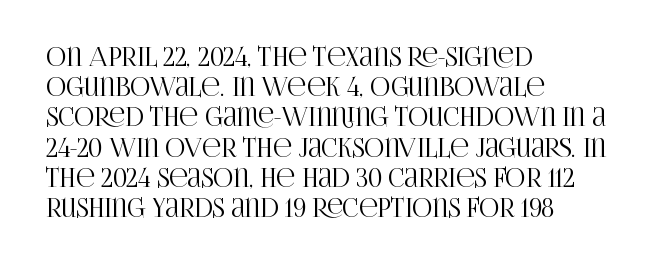
Q: Is the text italic (slanted)? A: No, it is upright.
Q: Is the text underlined? A: No.
Q: How is the paragraph aligned? A: Left-aligned.
Q: Is the spacing between letters normal or unusually wide? A: Normal.
